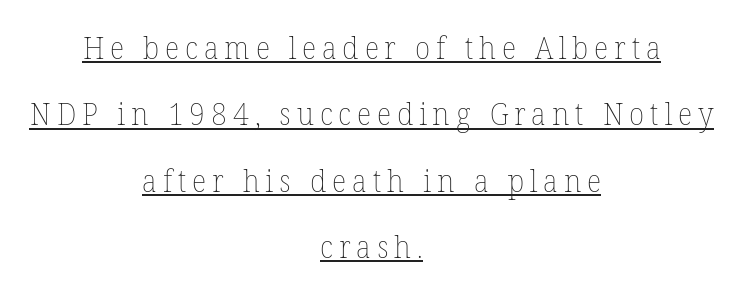
A typographer would call this underscored text. The letterforms sit at book weight or below. You could fit nearly another row in the gap between these rows. Quick note: not italic, upright. The letters advance in unequal steps, a hallmark of proportional type.
